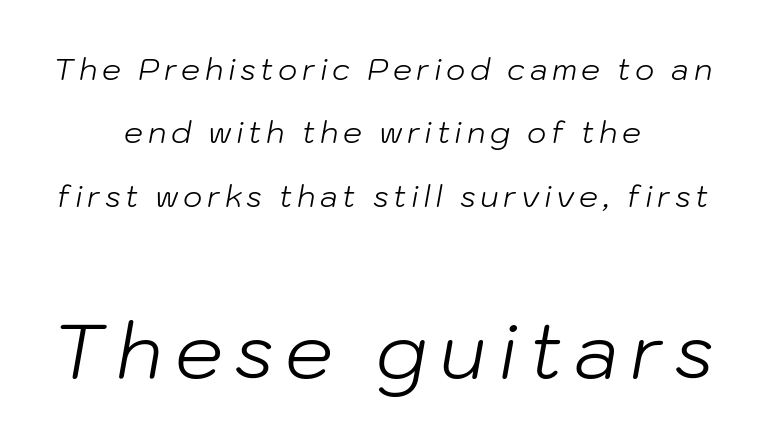
{"italic": "yes", "lean": "right", "slant_degrees": 10, "bold": "no", "weight": "light", "width": "normal", "stroke_contrast": "low", "x_height": "medium", "monospaced": "no", "underline": "no", "align": "center", "line_spacing": "loose", "line_spacing_ratio": 2.11, "larger_block": "second", "size_ratio": 2.53, "glyph_px": 76}
